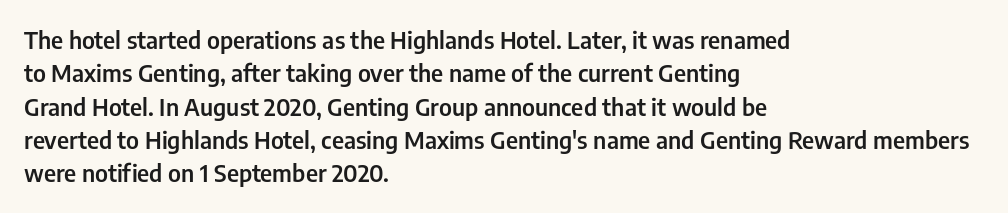
Q: Is the text bold? A: Semi-bold.
Q: Is the text italic (slanted)? A: No, it is upright.
Q: Is the text underlined? A: No.
Q: How is the paragraph aligned? A: Left-aligned.
Q: Is the spacing between letters normal or unusually wide? A: Normal.
Q: Is the spacing between lines tight, normal or loose? A: Normal.
